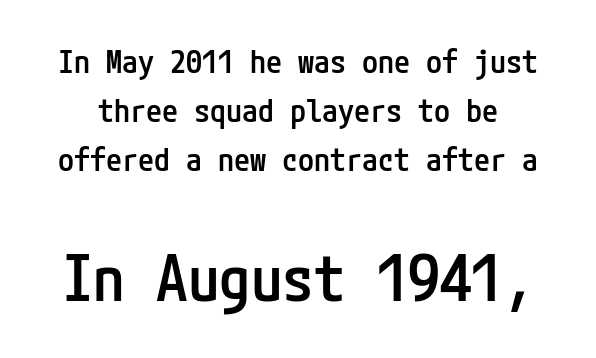
Leading matches the norm, producing a regular column. Serifs: no, the terminals of the letterforms are clean. A clean baseline with only descenders dipping below it. Bold? Not quite — semibold, heavier than regular but stopping short. Glyph-to-glyph distance matches everyday printed text.
